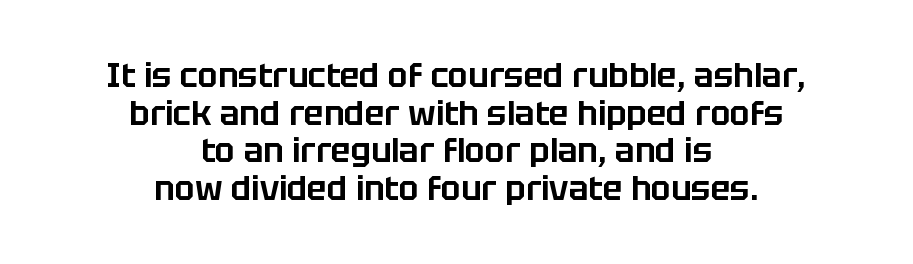
The image shows 33 px sans-serif type, upright; set centered, tight line spacing (1.14x), normal letter spacing, not underlined; low stroke contrast and a large x-height.
